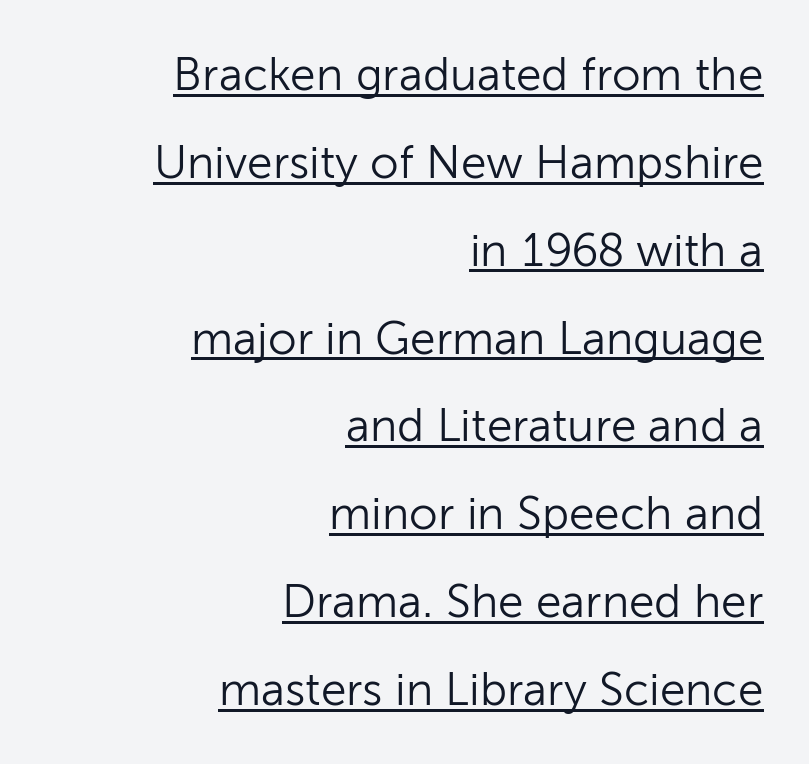
Here the designer chose a conventional face with non-uniform glyph widths. You can tell from the bare stems that sans-serif type was used. Students, note that the glyphs here touch the page at normal intervals. A roman cut, with each character standing at attention. Compared with typical paragraphs, the rows here are farther apart. The string is rendered with underlining switched on.
